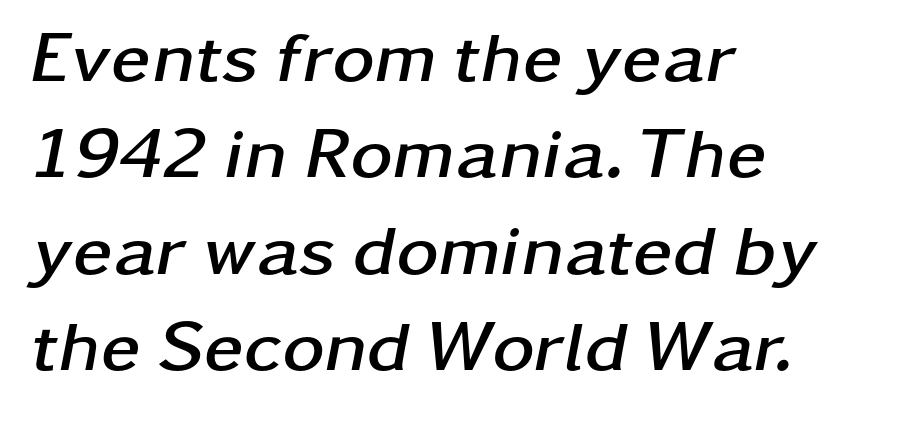
Q: Is the text bold? A: Yes.
Q: Is the text italic (slanted)? A: Yes, it leans right by about 11 degrees.
Q: Is the text underlined? A: No.
Q: How is the paragraph aligned? A: Left-aligned.
Q: Is the spacing between letters normal or unusually wide? A: Normal.
Q: Is the spacing between lines tight, normal or loose? A: Normal.
Q: Width (condensed, normal, or wide)? A: Wide.
Q: Stroke contrast? A: Low.
Q: x-height? A: Medium.
Q: Monospaced? A: No.
